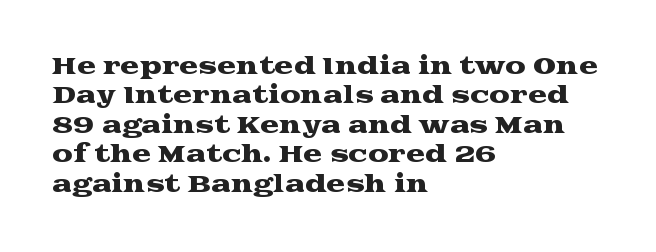
Q: Is the text italic (slanted)? A: No, it is upright.
Q: Is the text underlined? A: No.
Q: How is the paragraph aligned? A: Left-aligned.
Q: Is the spacing between letters normal or unusually wide? A: Normal.
Q: Is the spacing between lines tight, normal or loose? A: Normal.
